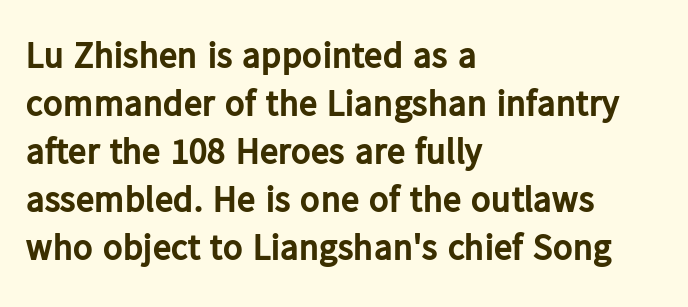
The image shows 37 px bold sans-serif type, upright; set left-aligned, normal line spacing (1.3x), normal letter spacing, not underlined; low stroke contrast and a medium x-height.
